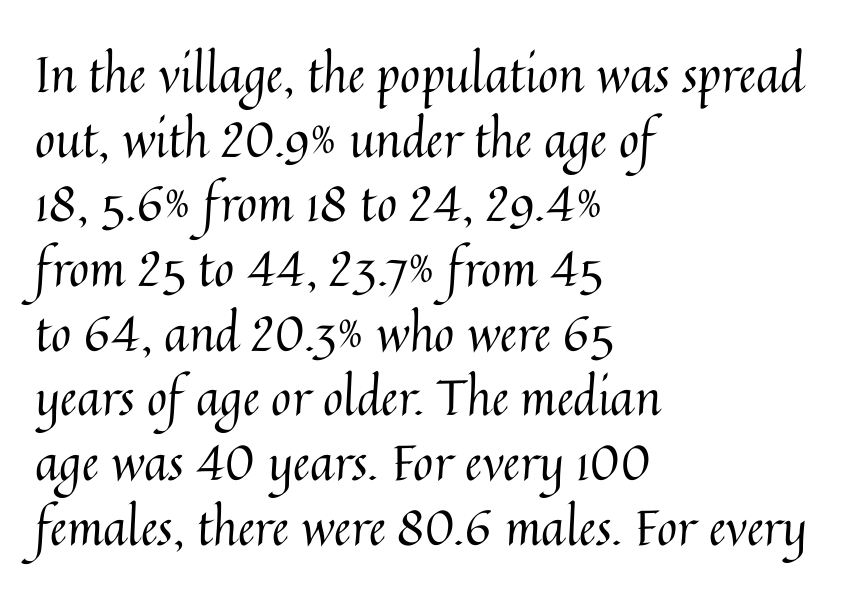
Evenly set lines give the paragraph a standard silhouette. This sample is left-justified, so line endings fall wherever the words run out. Check the space under the baseline: it is left empty. Proportional: the letters do not fall into vertical columns.
